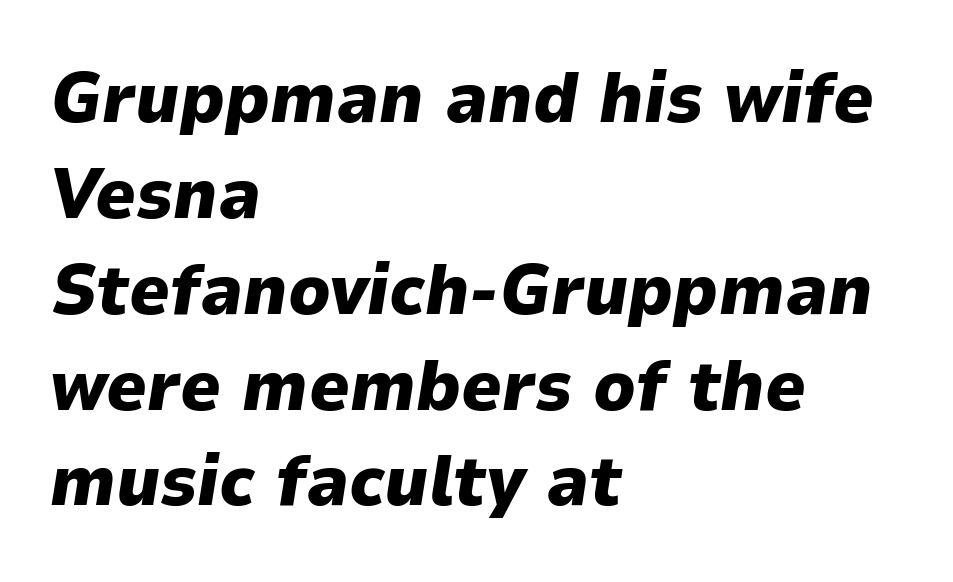
The image shows 71 px heavy type, italic (leaning right); set left-aligned, normal line spacing (1.35x), normal letter spacing, not underlined; low stroke contrast and a medium x-height.
